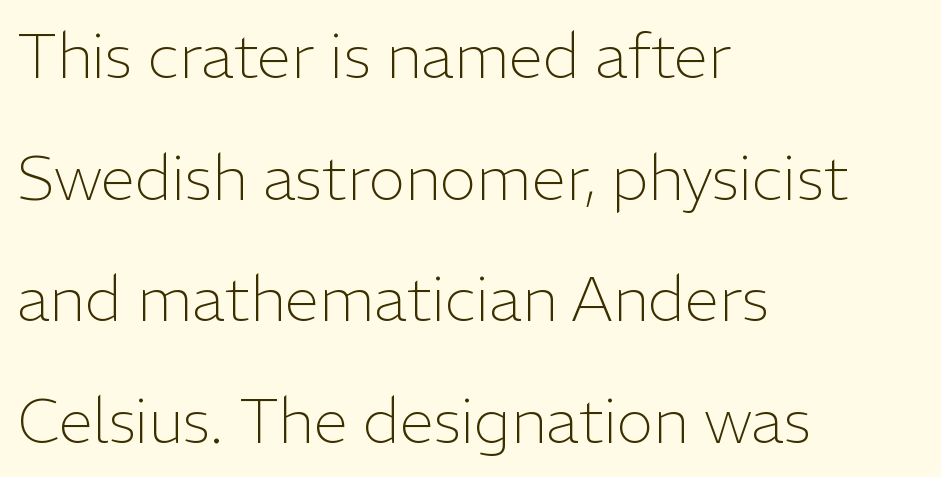
The image shows 62 px light sans-serif type, upright; set left-aligned, loose line spacing (1.96x), normal letter spacing, not underlined; low stroke contrast and a medium x-height.
